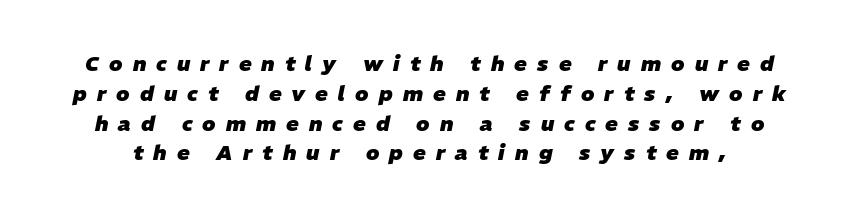
Q: Is the text bold? A: Yes.
Q: Is the text italic (slanted)? A: Yes, it leans right by about 11 degrees.
Q: Is the text underlined? A: No.
Q: Is the spacing between letters normal or unusually wide? A: Unusually wide.
Q: Is the spacing between lines tight, normal or loose? A: Normal.
